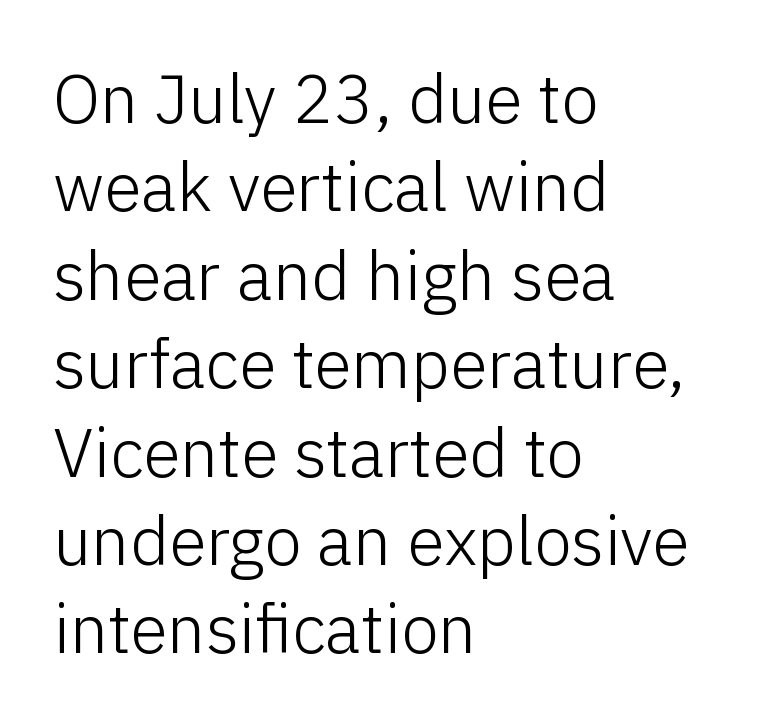
The image shows 68 px light sans-serif type, upright; set left-aligned, normal line spacing (1.3x), normal letter spacing, not underlined; low stroke contrast and a medium x-height.
